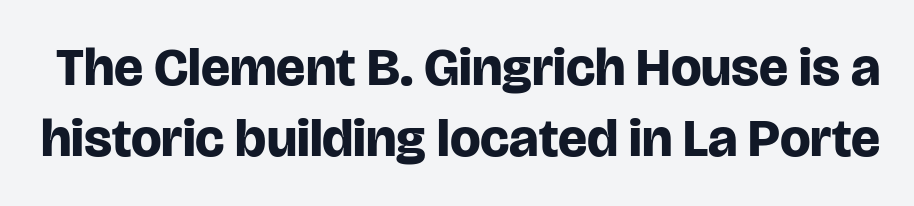
Q: Is the text bold? A: Yes.
Q: Is the text italic (slanted)? A: No, it is upright.
Q: Is the typeface a serif or a sans-serif typeface? A: Sans-serif.
Q: Is the text underlined? A: No.
Q: Is the spacing between letters normal or unusually wide? A: Normal.
Q: Is the spacing between lines tight, normal or loose? A: Normal.
Q: Width (condensed, normal, or wide)? A: Normal.
Q: Stroke contrast? A: Low.
Q: x-height? A: Large.
Q: Monospaced? A: No.
